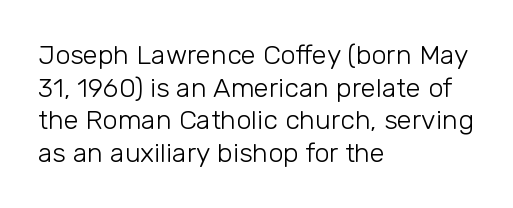
The image shows 27 px text type, upright; set left-aligned, line spacing 1.21x, normal letter spacing, not underlined.
